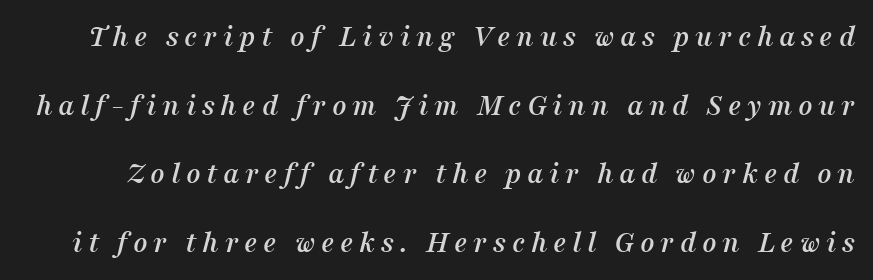
{"serif": "yes", "italic": "yes", "lean": "right", "slant_degrees": 16, "width": "normal", "stroke_contrast": "medium", "x_height": "medium", "monospaced": "no", "underline": "no", "line_spacing": "loose", "line_spacing_ratio": 2.21, "glyph_px": 31}
